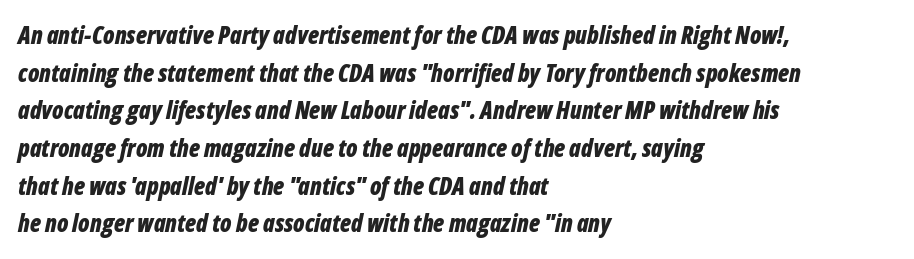
{"italic": "yes", "lean": "right", "slant_degrees": 12, "bold": "yes", "underline": "no", "align": "left", "line_spacing": "normal", "line_spacing_ratio": 1.57, "letter_spacing": "normal", "letter_spacing_em": 0.0, "glyph_px": 24}
